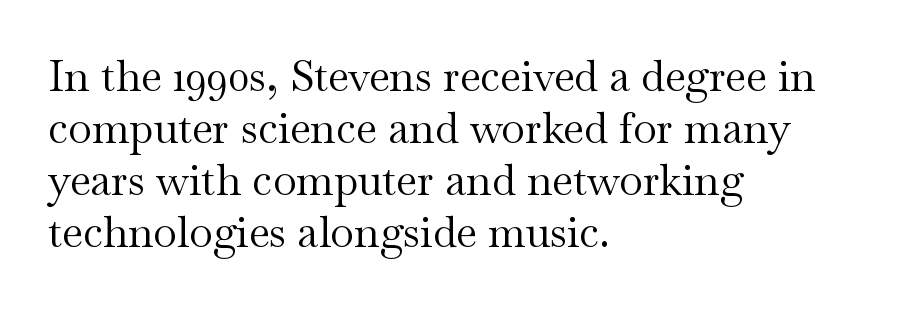
{"serif": "yes", "italic": "no", "bold": "no", "weight": "regular", "width": "wide", "stroke_contrast": "medium", "x_height": "small", "monospaced": "no", "underline": "no", "align": "left", "line_spacing_ratio": 1.21, "letter_spacing": "normal", "letter_spacing_em": 0.0, "glyph_px": 43}
